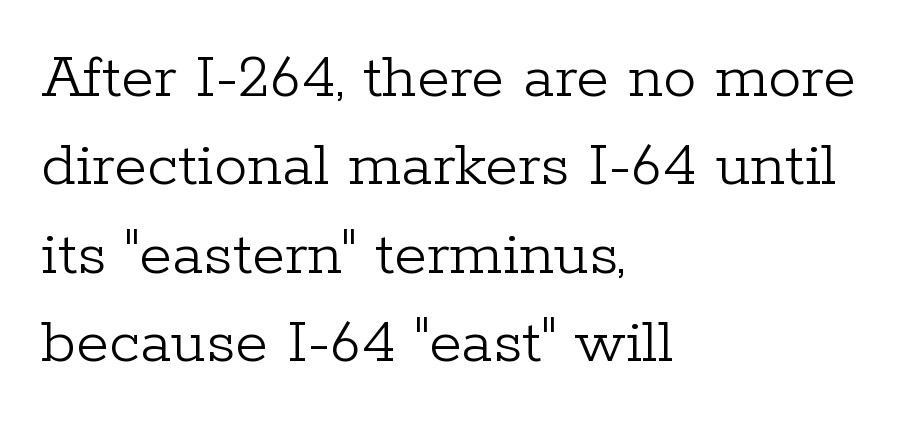
The image shows 67 px light serif type, upright; set left-aligned, normal line spacing (1.32x), normal letter spacing, not underlined; low stroke contrast and a medium x-height.
